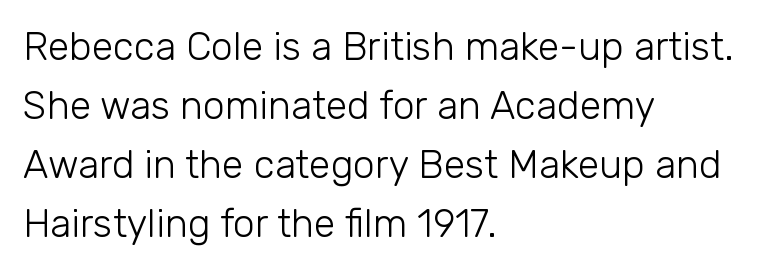
{"serif": "no", "italic": "no", "bold": "no", "weight": "light", "width": "normal", "stroke_contrast": "low", "x_height": "medium", "monospaced": "no", "underline": "no", "align": "left", "line_spacing": "normal", "line_spacing_ratio": 1.51, "letter_spacing": "normal", "letter_spacing_em": 0.0, "glyph_px": 39}
